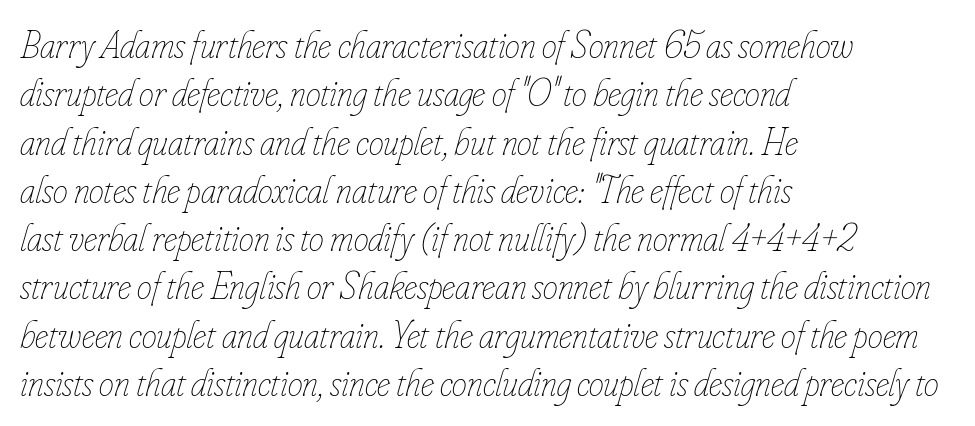
{"italic": "yes", "lean": "right", "slant_degrees": 16, "bold": "no", "weight": "thin", "width": "condensed", "stroke_contrast": "low", "x_height": "small", "monospaced": "no", "underline": "no", "align": "left", "line_spacing": "normal", "line_spacing_ratio": 1.27, "letter_spacing": "normal", "letter_spacing_em": 0.0, "glyph_px": 38}
